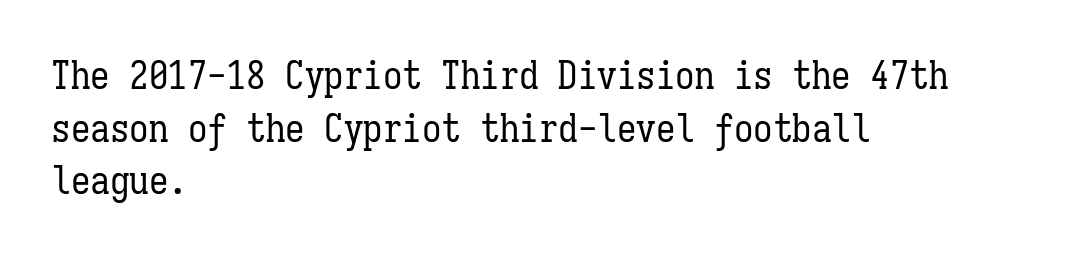
The image shows 39 px regular-weight, condensed type, upright, monospaced; set left-aligned, normal line spacing (1.35x), normal letter spacing, not underlined; low stroke contrast and a medium x-height.
